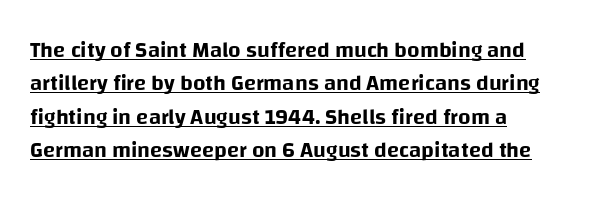
Q: Is the text italic (slanted)? A: No, it is upright.
Q: Is the text underlined? A: Yes.
Q: How is the paragraph aligned? A: Left-aligned.
Q: Is the spacing between letters normal or unusually wide? A: Normal.
Q: Is the spacing between lines tight, normal or loose? A: Normal.
